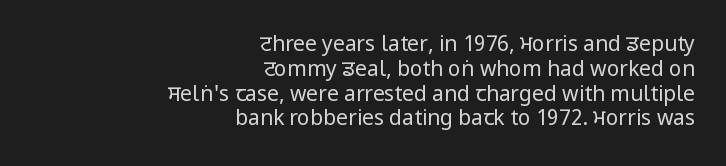
Stem width sits at or under what a default text font uses. Just letters on the line, the space beneath them empty. This rendering leaves character spacing at its baseline value. The lettering stays uniformly vertical, giving the passage a roman look. Caption: multi-line text, flush right, ragged left.
